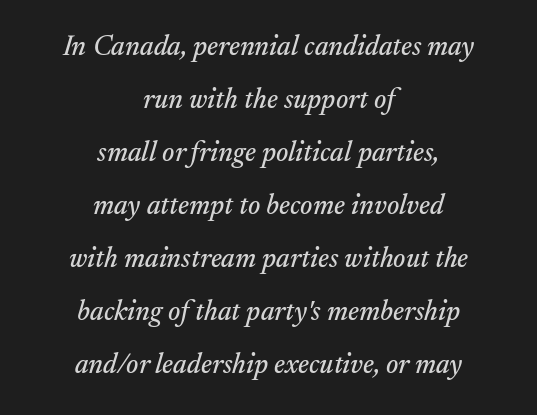
The specimen omits any rule beneath the text block's lines. Compared with typical body copy, the letter spacing here is the same. This sample uses an oblique cut, with every glyph tilted off the vertical. Letterform terminals end in serifs throughout the passage.
